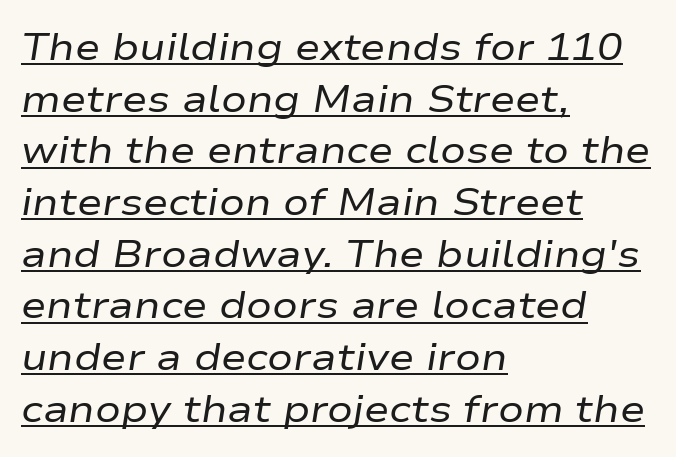
{"italic": "yes", "lean": "right", "slant_degrees": 9, "bold": "no", "weight": "regular", "width": "wide", "stroke_contrast": "low", "x_height": "medium", "monospaced": "no", "underline": "yes", "align": "left", "line_spacing": "normal", "line_spacing_ratio": 1.36, "letter_spacing": "normal", "letter_spacing_em": 0.0, "glyph_px": 38}
